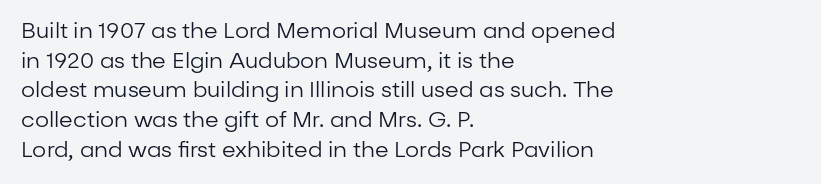
The image shows 22 px text type, upright; set left-aligned, normal line spacing (1.35x), normal letter spacing, not underlined.
